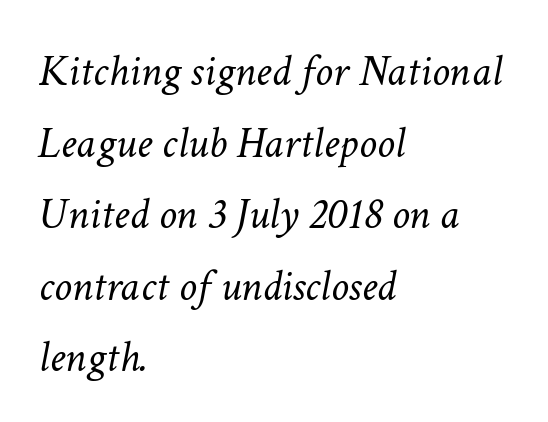
The image shows 45 px light type, italic (leaning right); set left-aligned, normal line spacing (1.59x), normal letter spacing, not underlined; low stroke contrast and a medium x-height.
